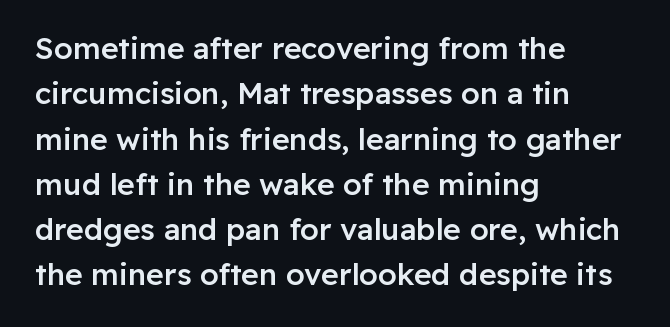
The passage is arranged the way most books set body copy — flush left. Check under the words: just untouched page. The letters stand upright; this is a roman face. How are the letters spaced? Ordinarily, with no added tracking.
